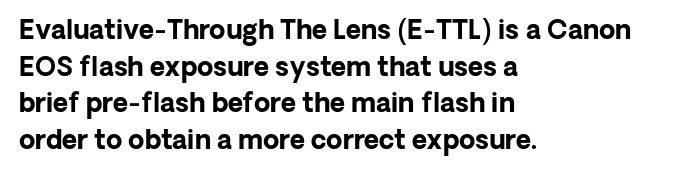
Caption: multi-line text, flush left, ragged right. Look at the tracking — it's just the regular setting, nothing added. Upright lettering throughout. The passage shown is emphatically bold. The passage shown is not underscored anywhere.
